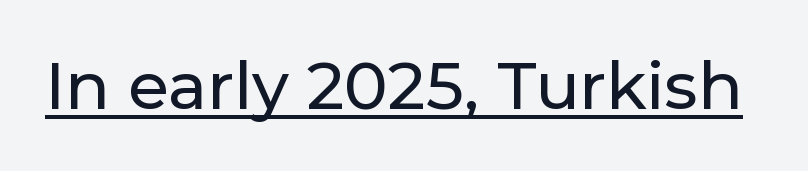
Q: Is the text italic (slanted)? A: No, it is upright.
Q: Is the typeface a serif or a sans-serif typeface? A: Sans-serif.
Q: Is the text underlined? A: Yes.
Q: Is the spacing between letters normal or unusually wide? A: Normal.
Q: Width (condensed, normal, or wide)? A: Normal.
Q: Stroke contrast? A: Low.
Q: x-height? A: Medium.
Q: Monospaced? A: No.
